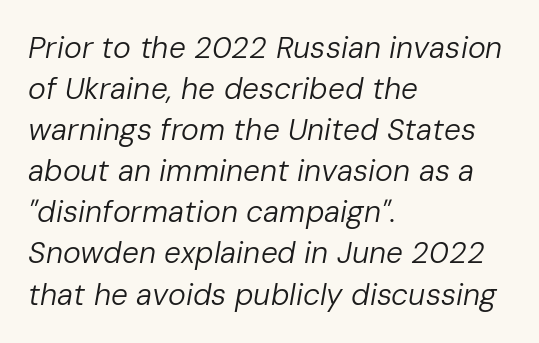
{"italic": "yes", "lean": "right", "slant_degrees": 10, "bold": "no", "weight": "regular", "width": "normal", "stroke_contrast": "low", "x_height": "medium", "monospaced": "no", "underline": "no", "align": "left", "line_spacing": "normal", "line_spacing_ratio": 1.37, "letter_spacing": "normal", "letter_spacing_em": 0.0, "glyph_px": 30}
